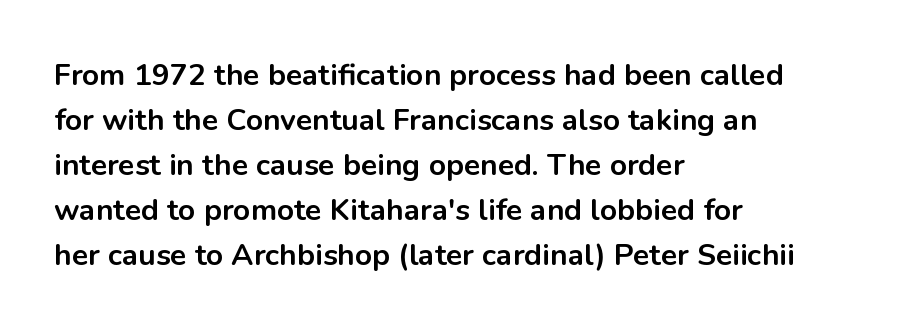
Any mark beneath the type? The region is blank. This is sans-serif lettering, the kind often seen on screens and signage. A dark, heavy texture on the line: the type is bold. The letterforms sit shoulder to shoulder at normal distance.
